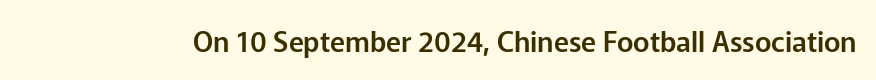
{"serif": "no", "italic": "no", "width": "normal", "stroke_contrast": "low", "x_height": "medium", "monospaced": "no", "underline": "no", "letter_spacing": "normal", "letter_spacing_em": 0.0, "glyph_px": 28}
